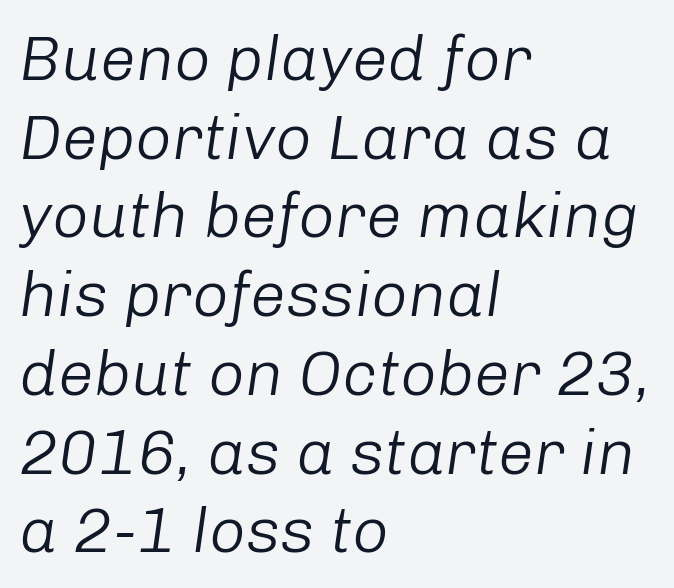
{"italic": "yes", "lean": "right", "slant_degrees": 8, "bold": "no", "weight": "light", "width": "normal", "stroke_contrast": "low", "x_height": "medium", "monospaced": "no", "underline": "no", "align": "left", "line_spacing_ratio": 1.23, "letter_spacing": "normal", "letter_spacing_em": 0.0, "glyph_px": 64}
